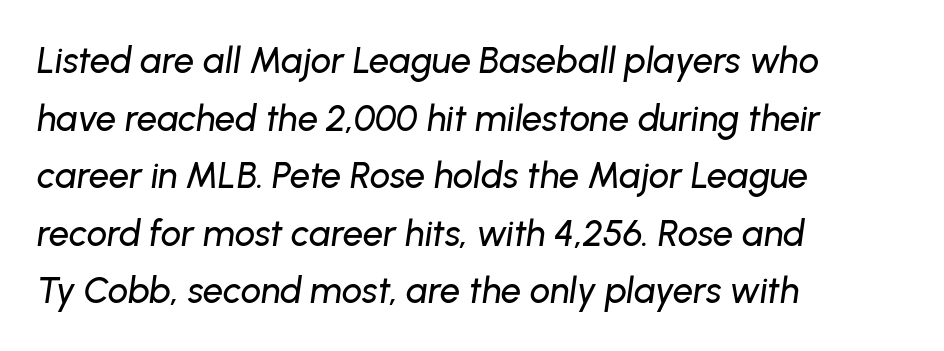
Character widths vary here, with narrow letters taking less room than wide ones. The setting favours the left margin, as ordinary paragraphs usually do. Is there much room between lines? A standard amount, neither cramped nor airy. The whole block is typeset with a tilt.
